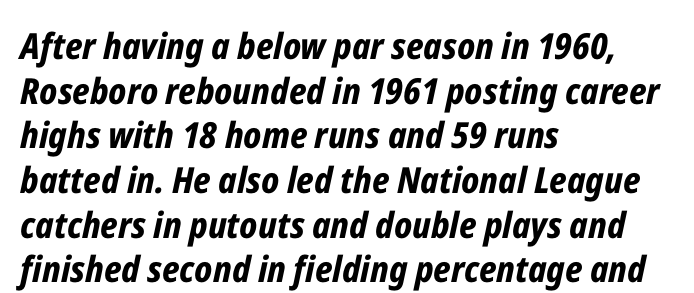
Q: Is the text bold? A: Yes.
Q: Is the text italic (slanted)? A: Yes, it leans right by about 12 degrees.
Q: Is the text underlined? A: No.
Q: How is the paragraph aligned? A: Left-aligned.
Q: Is the spacing between letters normal or unusually wide? A: Normal.
Q: Width (condensed, normal, or wide)? A: Condensed.
Q: Stroke contrast? A: Low.
Q: x-height? A: Medium.
Q: Monospaced? A: No.
